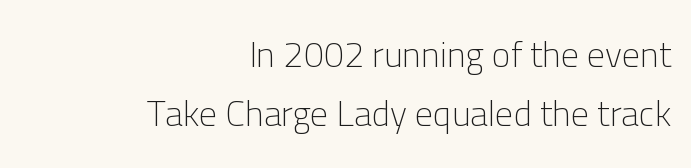
The image shows 36 px light sans-serif type, upright; set right-aligned, normal line spacing (1.65x), normal letter spacing, not underlined; low stroke contrast and a medium x-height.
